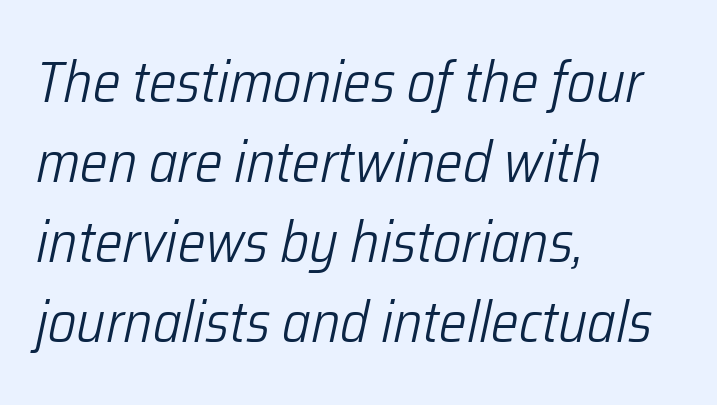
Proportional: the letters do not fall into vertical columns. The rendering keeps characters at their native spacing. Type without underlining. Italic? Definitely — the glyphs are oblique. Weight: regular or lighter.
